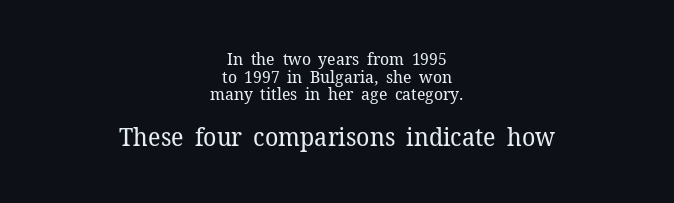
{"italic": "no", "bold": "no", "underline": "no", "align": "center", "line_spacing": "tight", "line_spacing_ratio": 1.04, "letter_spacing": "normal", "letter_spacing_em": 0.0, "larger_block": "second", "size_ratio": 1.47, "glyph_px": 25}
